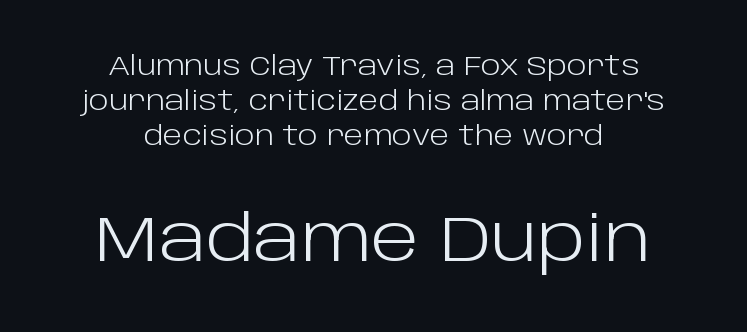
{"serif": "no", "italic": "no", "bold": "no", "weight": "light", "width": "normal", "stroke_contrast": "low", "x_height": "large", "monospaced": "no", "underline": "no", "align": "center", "line_spacing": "normal", "line_spacing_ratio": 1.35, "letter_spacing": "normal", "letter_spacing_em": 0.0, "larger_block": "second", "size_ratio": 2.46, "glyph_px": 64}
